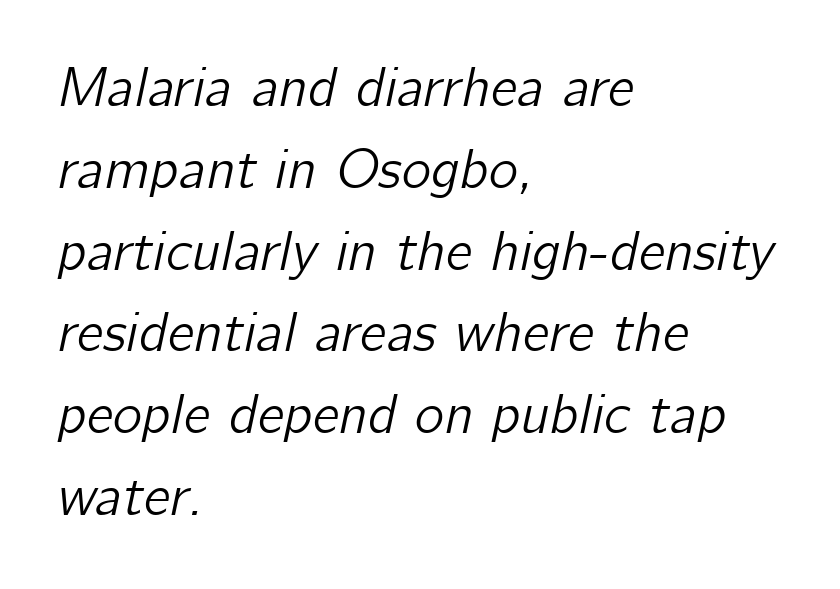
Q: Is the text italic (slanted)? A: Yes, it leans right by about 12 degrees.
Q: Is the text underlined? A: No.
Q: How is the paragraph aligned? A: Left-aligned.
Q: Is the spacing between letters normal or unusually wide? A: Normal.
Q: Is the spacing between lines tight, normal or loose? A: Normal.
Q: Width (condensed, normal, or wide)? A: Normal.
Q: Stroke contrast? A: Low.
Q: x-height? A: Medium.
Q: Monospaced? A: No.
